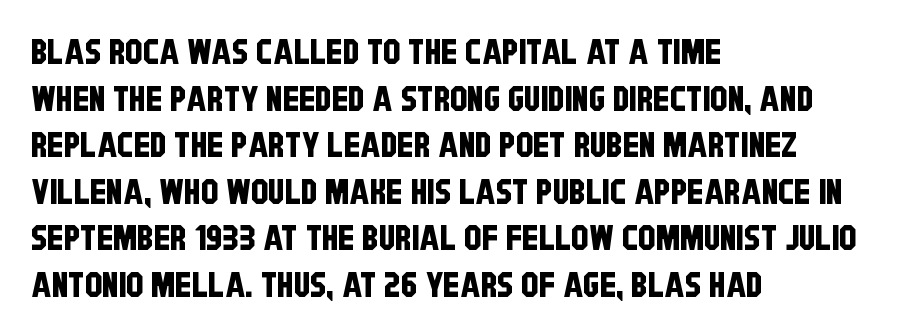
Q: Is the typeface a serif or a sans-serif typeface? A: Sans-serif.
Q: Is the text underlined? A: No.
Q: How is the paragraph aligned? A: Left-aligned.
Q: Is the spacing between letters normal or unusually wide? A: Normal.
Q: Is the spacing between lines tight, normal or loose? A: Normal.
Q: Width (condensed, normal, or wide)? A: Condensed.
Q: Stroke contrast? A: Low.
Q: x-height? A: Large.
Q: Monospaced? A: No.
